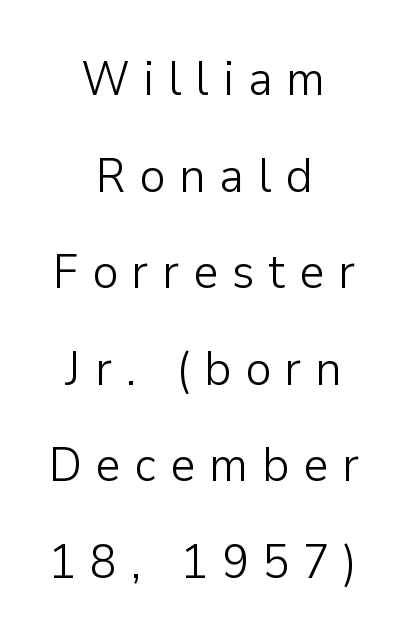
{"serif": "no", "italic": "no", "bold": "no", "weight": "light", "width": "normal", "stroke_contrast": "low", "x_height": "medium", "monospaced": "no", "underline": "no", "align": "center", "line_spacing": "loose", "line_spacing_ratio": 1.97, "letter_spacing": "wide", "letter_spacing_em": 0.28, "glyph_px": 49}
